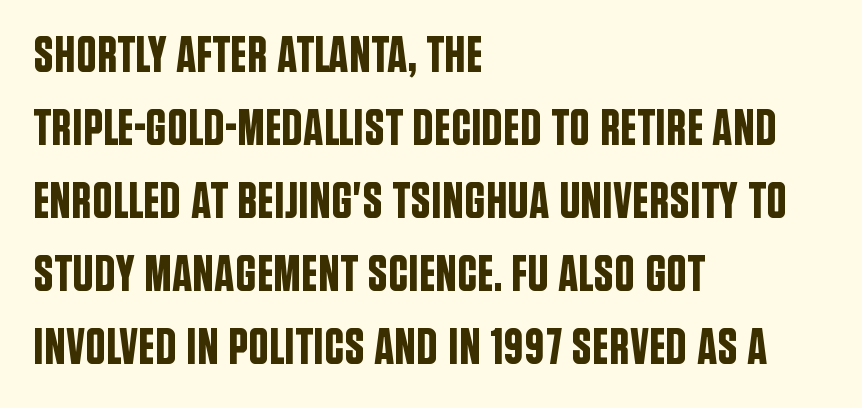
{"serif": "no", "italic": "no", "width": "condensed", "stroke_contrast": "low", "x_height": "large", "monospaced": "no", "underline": "no", "align": "left", "line_spacing": "normal", "line_spacing_ratio": 1.43, "letter_spacing": "normal", "letter_spacing_em": 0.0, "glyph_px": 51}
